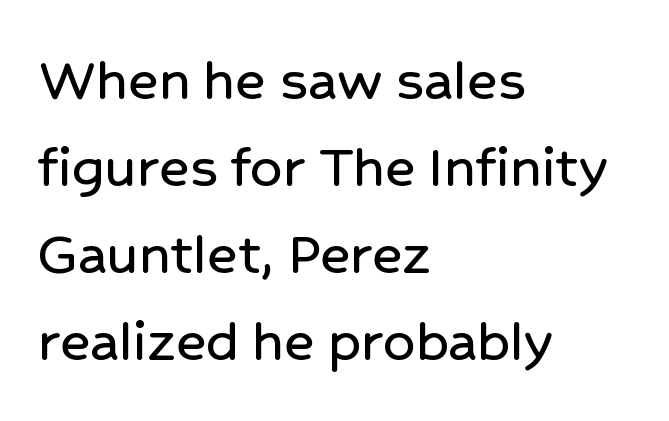
The image shows 64 px sans-serif type, upright; set left-aligned, normal line spacing (1.36x), normal letter spacing, not underlined; low stroke contrast and a medium x-height.
